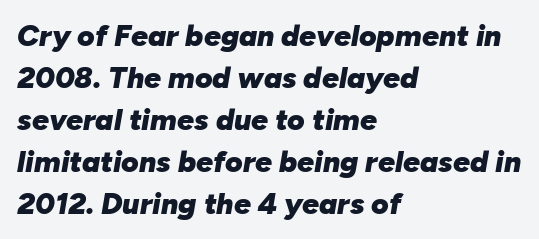
{"italic": "yes", "lean": "right", "slant_degrees": 10, "bold": "yes", "weight": "heavy", "width": "normal", "stroke_contrast": "low", "x_height": "medium", "monospaced": "no", "underline": "no", "align": "left", "line_spacing": "normal", "line_spacing_ratio": 1.4, "letter_spacing": "normal", "letter_spacing_em": 0.0, "glyph_px": 30}
